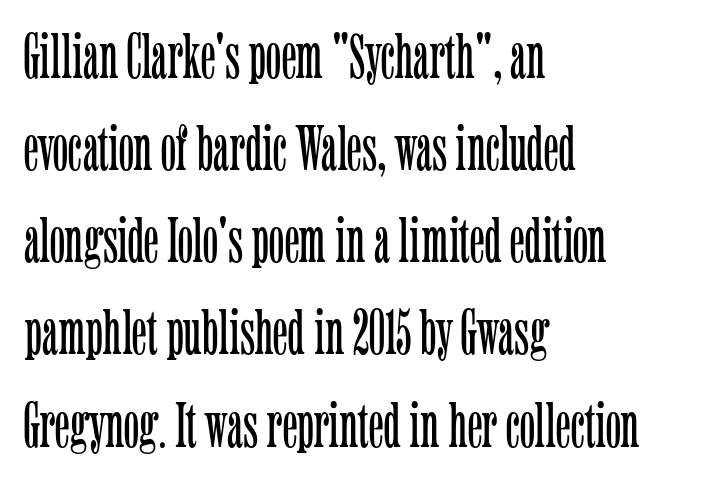
Q: Is the text bold? A: No.
Q: Is the text italic (slanted)? A: No, it is upright.
Q: Is the typeface a serif or a sans-serif typeface? A: Serif.
Q: Is the text underlined? A: No.
Q: How is the paragraph aligned? A: Left-aligned.
Q: Is the spacing between letters normal or unusually wide? A: Normal.
Q: Is the spacing between lines tight, normal or loose? A: Normal.
Q: Width (condensed, normal, or wide)? A: Condensed.
Q: Stroke contrast? A: Low.
Q: x-height? A: Medium.
Q: Monospaced? A: No.
